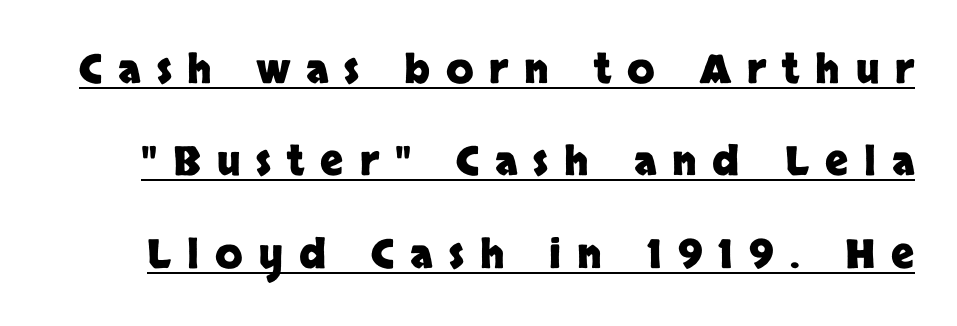
Q: Is the text bold? A: Yes.
Q: Is the text italic (slanted)? A: No, it is upright.
Q: Is the typeface a serif or a sans-serif typeface? A: Sans-serif.
Q: Is the text underlined? A: Yes.
Q: Is the spacing between letters normal or unusually wide? A: Unusually wide.
Q: Is the spacing between lines tight, normal or loose? A: Loose.
Q: Width (condensed, normal, or wide)? A: Normal.
Q: Stroke contrast? A: Low.
Q: x-height? A: Large.
Q: Monospaced? A: No.
